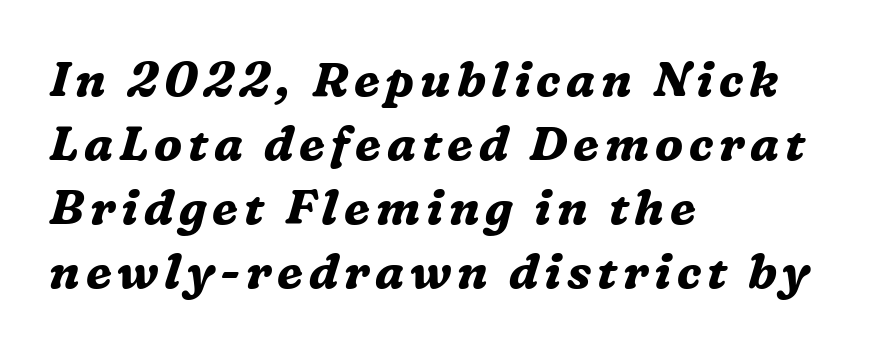
{"serif": "yes", "italic": "yes", "lean": "right", "slant_degrees": 16, "bold": "yes", "weight": "bold", "width": "normal", "stroke_contrast": "medium", "x_height": "medium", "monospaced": "no", "underline": "no", "align": "left", "line_spacing": "normal", "line_spacing_ratio": 1.33, "glyph_px": 48}
